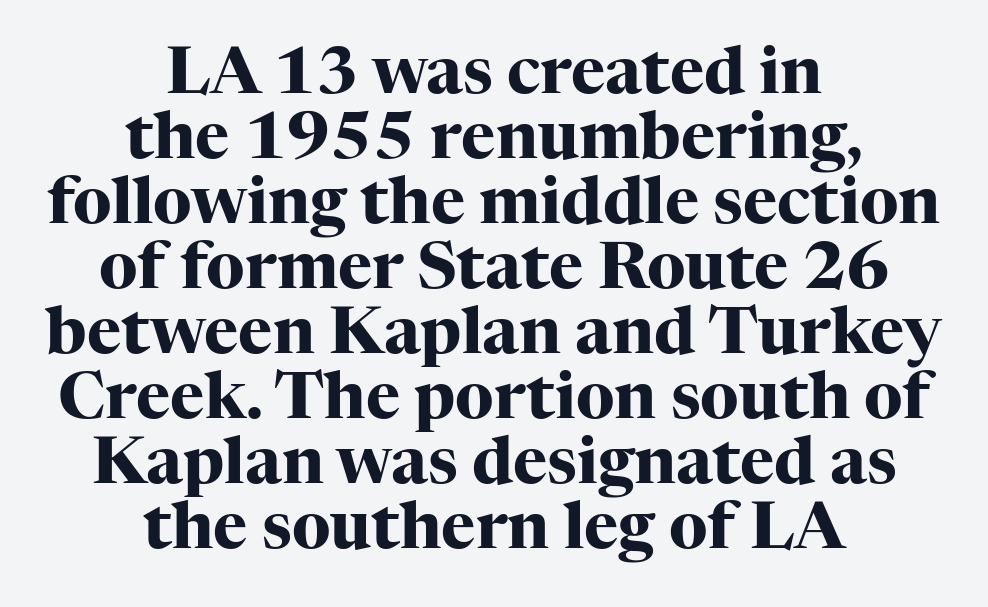
The gaps between neighbouring characters are ordinary and unremarkable. The passage is arranged like a title page — every line centered. The passage shown stacks its lines with hardly any gap. Heavy-handed strokes throughout: this text is bold.
